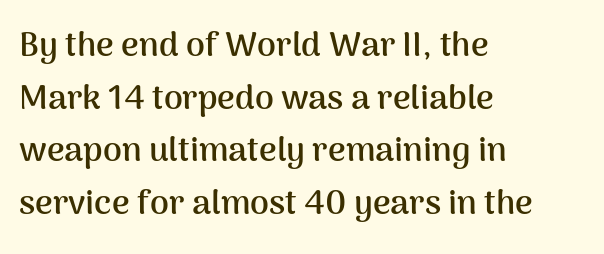
Q: Is the text bold? A: Yes.
Q: Is the text italic (slanted)? A: No, it is upright.
Q: Is the typeface a serif or a sans-serif typeface? A: Sans-serif.
Q: Is the text underlined? A: No.
Q: How is the paragraph aligned? A: Left-aligned.
Q: Is the spacing between letters normal or unusually wide? A: Normal.
Q: Is the spacing between lines tight, normal or loose? A: Normal.
Q: Width (condensed, normal, or wide)? A: Normal.
Q: Stroke contrast? A: Medium.
Q: x-height? A: Medium.
Q: Monospaced? A: No.
